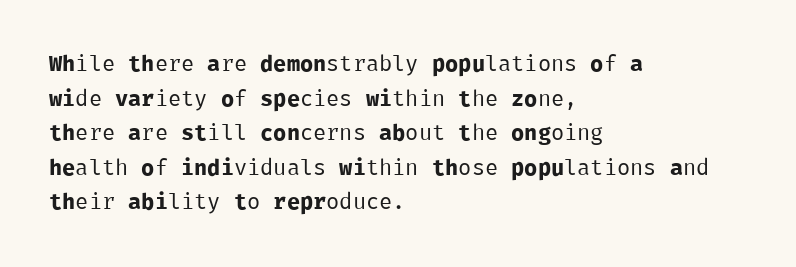
The image shows 22 px text type, upright; set left-aligned, normal line spacing (1.57x), normal letter spacing, not underlined.
